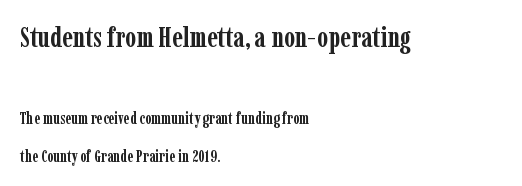
The image shows 28 px semibold, condensed serif type, upright; set left-aligned, loose line spacing (2.35x), normal letter spacing, not underlined; the first (top) block is 1.75x larger; low stroke contrast and a medium x-height.
